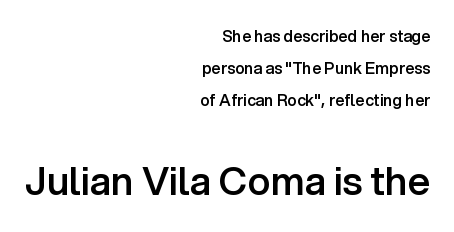
Q: Is the text bold? A: Semi-bold.
Q: Is the text italic (slanted)? A: No, it is upright.
Q: Is the typeface a serif or a sans-serif typeface? A: Sans-serif.
Q: Is the text underlined? A: No.
Q: How is the paragraph aligned? A: Right-aligned.
Q: Is the spacing between letters normal or unusually wide? A: Normal.
Q: Is the spacing between lines tight, normal or loose? A: Loose.
Q: Which block of text is set in a larger size, the first (top) or the second (bottom)? A: The second (bottom) one.
Q: Width (condensed, normal, or wide)? A: Normal.
Q: Stroke contrast? A: Low.
Q: x-height? A: Medium.
Q: Monospaced? A: No.
